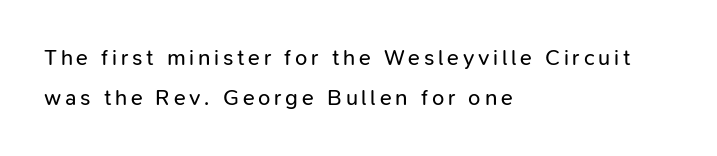
The image shows 22 px text type, upright; set left-aligned, line spacing 1.83x, not underlined.
